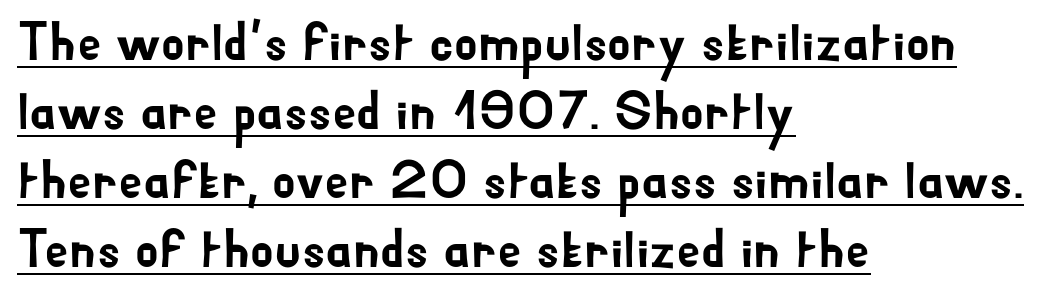
{"serif": "no", "italic": "no", "width": "normal", "stroke_contrast": "low", "x_height": "small", "monospaced": "no", "underline": "yes", "align": "left", "line_spacing": "normal", "line_spacing_ratio": 1.28, "letter_spacing": "normal", "letter_spacing_em": 0.0, "glyph_px": 54}
